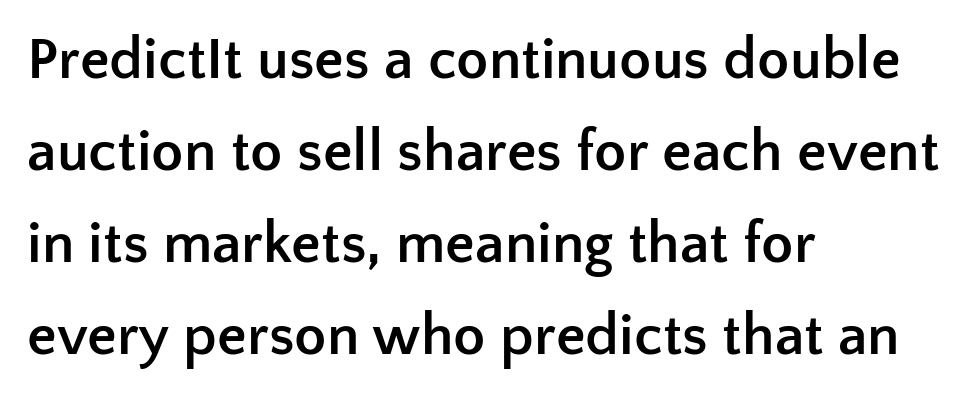
{"serif": "no", "italic": "no", "bold": "yes", "weight": "semibold", "width": "normal", "stroke_contrast": "low", "x_height": "medium", "monospaced": "no", "underline": "no", "align": "left", "line_spacing": "normal", "line_spacing_ratio": 1.56, "letter_spacing": "normal", "letter_spacing_em": 0.0, "glyph_px": 59}
